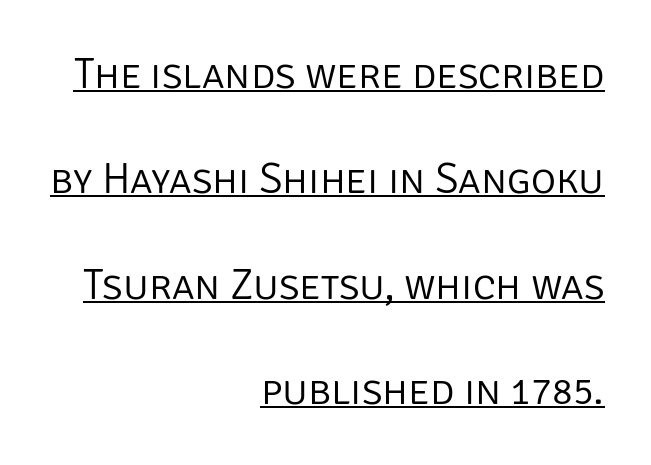
Is the stroke heavy? The answer is a plain regular-or-lighter. Looks like regular typesetting: each glyph gets only the width it needs. The passage shown is typeset with a sans-serif family. The axis of the letterforms is exactly vertical.
